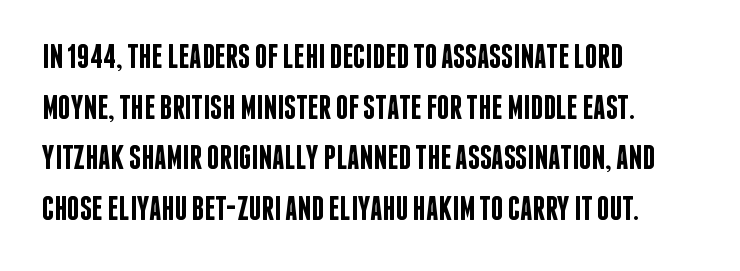
Q: Is the text bold? A: Semi-bold.
Q: Is the text italic (slanted)? A: No, it is upright.
Q: Is the typeface a serif or a sans-serif typeface? A: Sans-serif.
Q: Is the text underlined? A: No.
Q: How is the paragraph aligned? A: Left-aligned.
Q: Is the spacing between letters normal or unusually wide? A: Normal.
Q: Is the spacing between lines tight, normal or loose? A: Normal.
Q: Width (condensed, normal, or wide)? A: Condensed.
Q: Stroke contrast? A: Low.
Q: x-height? A: Large.
Q: Monospaced? A: No.
